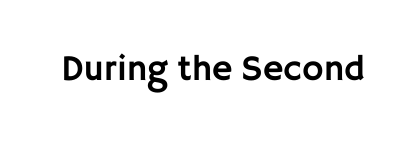
The image shows 36 px sans-serif type, upright; set normal letter spacing, not underlined; low stroke contrast and a large x-height.
